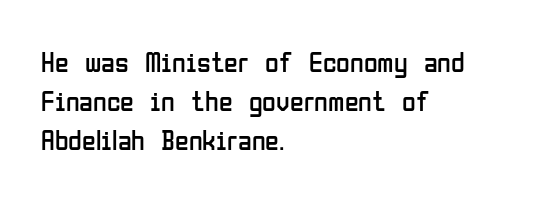
The image shows 28 px regular-weight, condensed sans-serif type, upright; set left-aligned, normal line spacing (1.39x), normal letter spacing, not underlined; low stroke contrast and a medium x-height.
